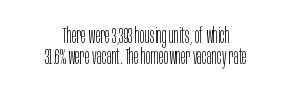
Q: Is the text bold? A: No.
Q: Is the text italic (slanted)? A: No, it is upright.
Q: Is the text underlined? A: No.
Q: How is the paragraph aligned? A: Centered.
Q: Is the spacing between letters normal or unusually wide? A: Normal.
Q: Is the spacing between lines tight, normal or loose? A: Tight.
